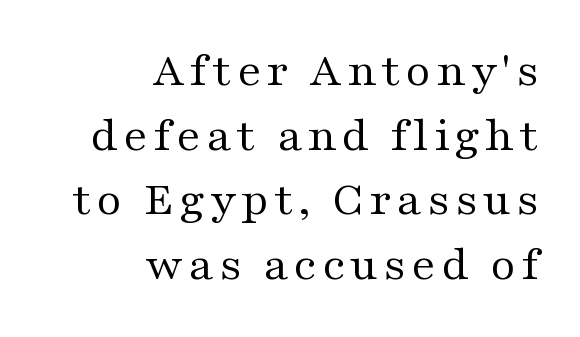
{"serif": "yes", "italic": "no", "bold": "no", "weight": "regular", "width": "wide", "stroke_contrast": "medium", "x_height": "medium", "monospaced": "no", "underline": "no", "align": "right", "line_spacing": "normal", "line_spacing_ratio": 1.32, "glyph_px": 49}
